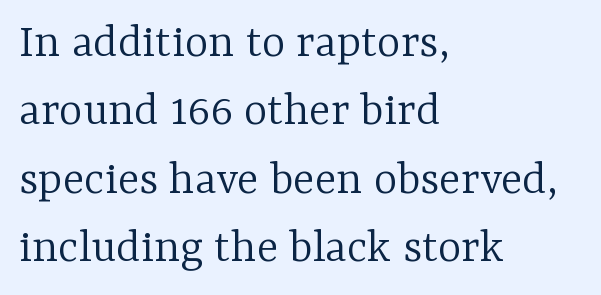
{"serif": "yes", "italic": "no", "bold": "no", "weight": "light", "width": "normal", "stroke_contrast": "low", "x_height": "medium", "monospaced": "no", "underline": "no", "align": "left", "line_spacing": "normal", "line_spacing_ratio": 1.37, "letter_spacing": "normal", "letter_spacing_em": 0.0, "glyph_px": 50}
